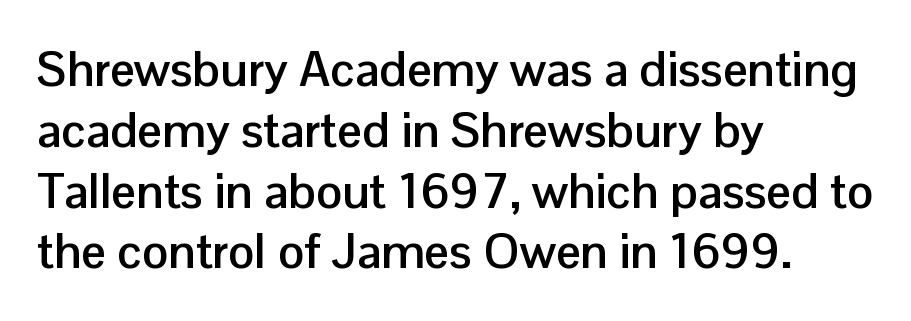
Designer's note — italics off, roman on. Check where the strokes stop: nothing finishes them off — pure sans. Note the varied advance widths — an 'i' is clearly narrower than an 'm'. Heavy, bold letterforms. Layout note: lines flush left.
